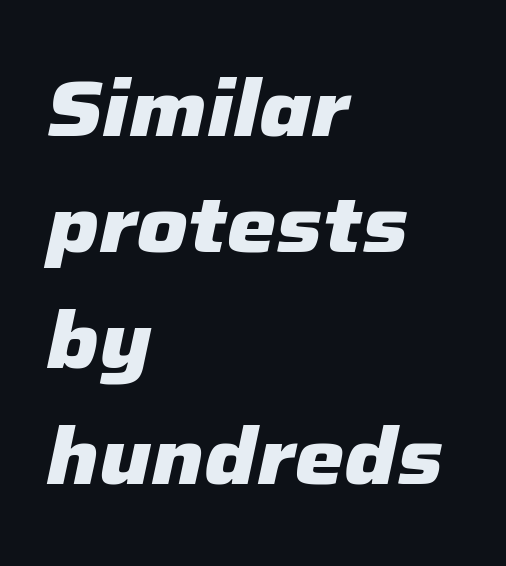
Words float on clear page, feet unadorned. Baseline-to-baseline distance is the conventional proportion of letter height. Spacing between characters is what you'd get straight out of the box. You could not count columns in this text — the font is proportionally spaced.
